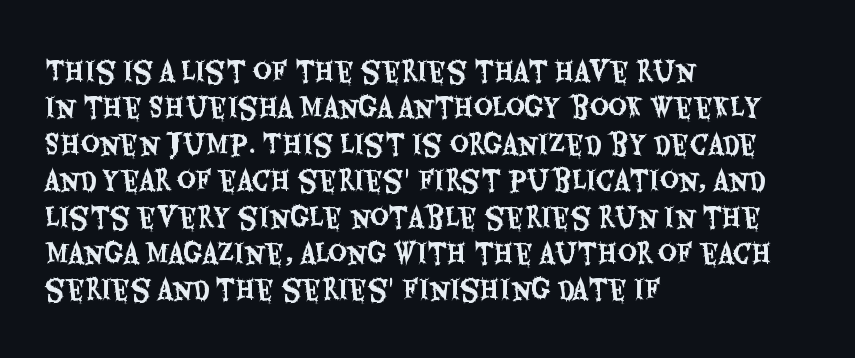
The image shows 26 px text type, upright; set left-aligned, normal line spacing (1.4x), normal letter spacing, not underlined.
